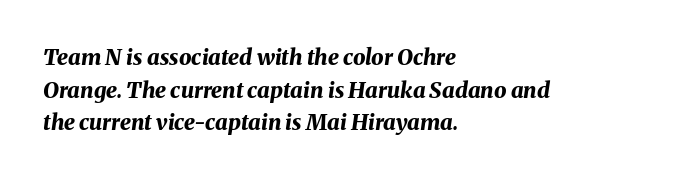
The image shows 22 px bold type, italic (leaning right); set left-aligned, normal line spacing (1.48x), normal letter spacing, not underlined.
